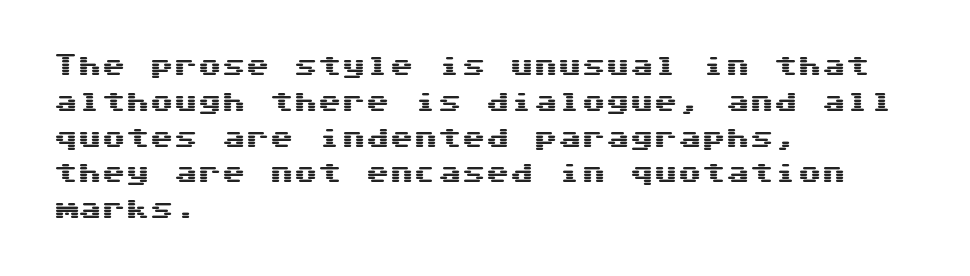
{"italic": "no", "underline": "no", "align": "left", "line_spacing": "normal", "line_spacing_ratio": 1.49, "letter_spacing": "normal", "letter_spacing_em": 0.0, "glyph_px": 24}
